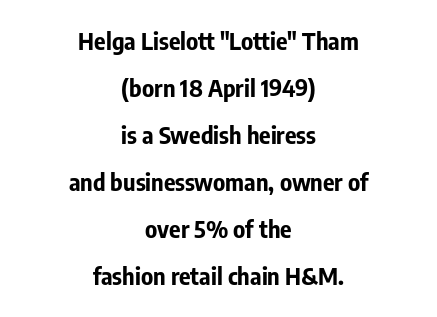
The image shows 24 px bold type, upright; set centered, loose line spacing (1.96x), normal letter spacing, not underlined.
